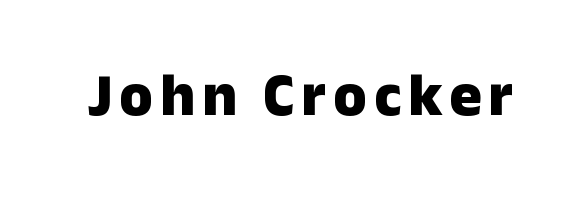
Grotesque or geometric, the face here clearly has no serifs. No word sits above an underline. You can tell it's not italic because the verticals are truly vertical. The rendering uses natural spacing where letterforms have individual widths.
